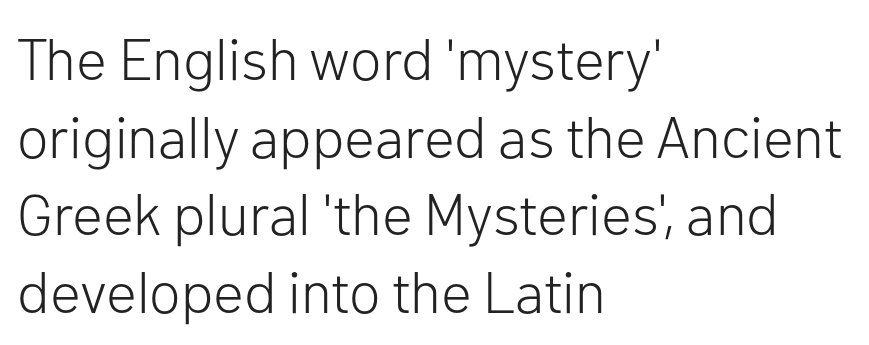
Q: Is the text bold? A: No.
Q: Is the text italic (slanted)? A: No, it is upright.
Q: Is the typeface a serif or a sans-serif typeface? A: Sans-serif.
Q: Is the text underlined? A: No.
Q: How is the paragraph aligned? A: Left-aligned.
Q: Is the spacing between letters normal or unusually wide? A: Normal.
Q: Is the spacing between lines tight, normal or loose? A: Normal.
Q: Width (condensed, normal, or wide)? A: Normal.
Q: Stroke contrast? A: Low.
Q: x-height? A: Medium.
Q: Monospaced? A: No.
